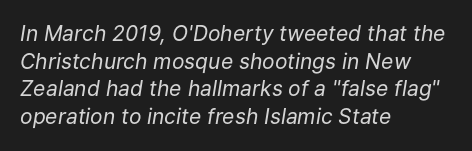
Q: Is the text bold? A: No.
Q: Is the text italic (slanted)? A: Yes, it leans right by about 9 degrees.
Q: Is the text underlined? A: No.
Q: How is the paragraph aligned? A: Left-aligned.
Q: Is the spacing between letters normal or unusually wide? A: Normal.
Q: Is the spacing between lines tight, normal or loose? A: Normal.
